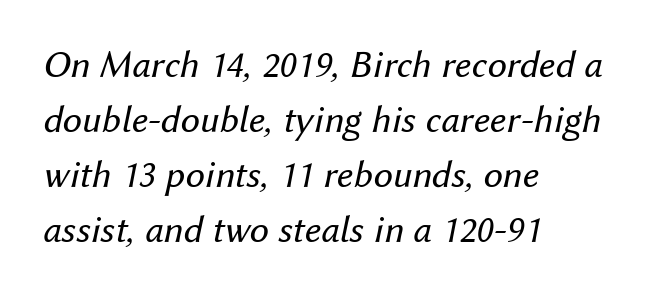
The image shows 39 px regular-weight type, italic (leaning right); set left-aligned, normal line spacing (1.41x), normal letter spacing, not underlined; medium stroke contrast and a medium x-height.
